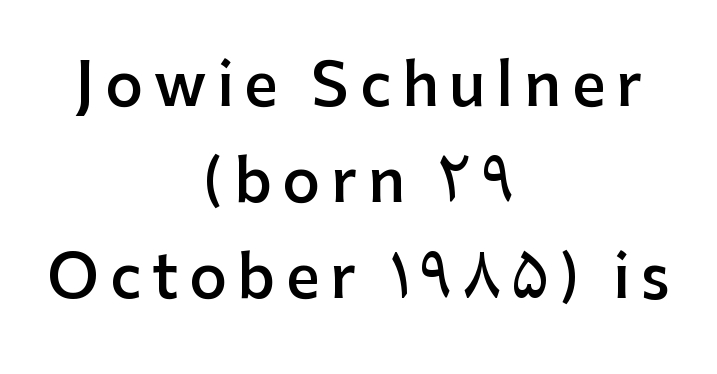
{"serif": "no", "italic": "no", "bold": "semi", "weight": "semibold", "width": "normal", "stroke_contrast": "low", "x_height": "medium", "monospaced": "no", "underline": "no", "align": "center", "line_spacing": "normal", "line_spacing_ratio": 1.63, "glyph_px": 59}
